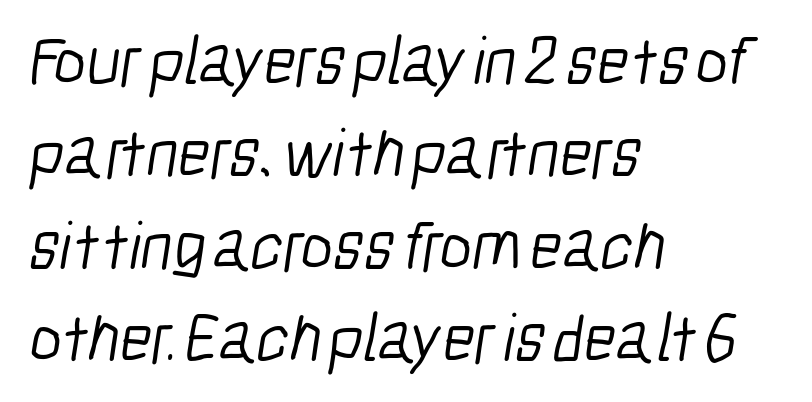
{"serif": "no", "bold": "no", "weight": "light", "width": "condensed", "stroke_contrast": "low", "x_height": "medium", "monospaced": "no", "underline": "no", "align": "left", "line_spacing": "normal", "line_spacing_ratio": 1.34, "letter_spacing": "normal", "letter_spacing_em": 0.0, "glyph_px": 69}
